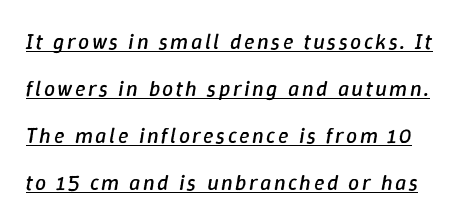
Q: Is the text bold? A: No.
Q: Is the text italic (slanted)? A: Yes, it leans right by about 9 degrees.
Q: Is the text underlined? A: Yes.
Q: Is the spacing between lines tight, normal or loose? A: Loose.
